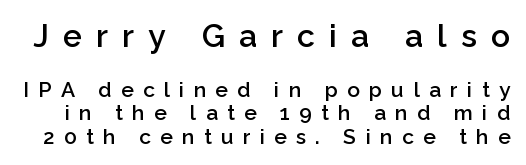
{"serif": "no", "italic": "no", "bold": "semi", "weight": "semibold", "width": "normal", "stroke_contrast": "low", "x_height": "medium", "monospaced": "no", "underline": "no", "line_spacing": "tight", "line_spacing_ratio": 1.11, "letter_spacing": "wide", "letter_spacing_em": 0.44, "larger_block": "first", "size_ratio": 1.52, "glyph_px": 32}
